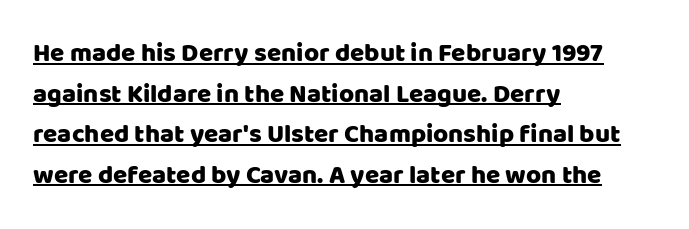
{"italic": "no", "underline": "yes", "align": "left", "line_spacing": "normal", "line_spacing_ratio": 1.56, "letter_spacing": "normal", "letter_spacing_em": 0.0, "glyph_px": 26}
